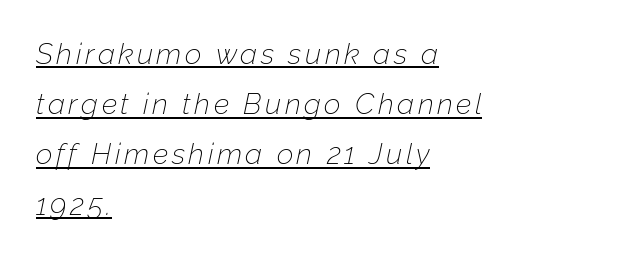
Q: Is the text bold? A: No.
Q: Is the text italic (slanted)? A: Yes, it leans right by about 12 degrees.
Q: Is the text underlined? A: Yes.
Q: How is the paragraph aligned? A: Left-aligned.
Q: Width (condensed, normal, or wide)? A: Normal.
Q: Stroke contrast? A: Low.
Q: x-height? A: Medium.
Q: Monospaced? A: No.
